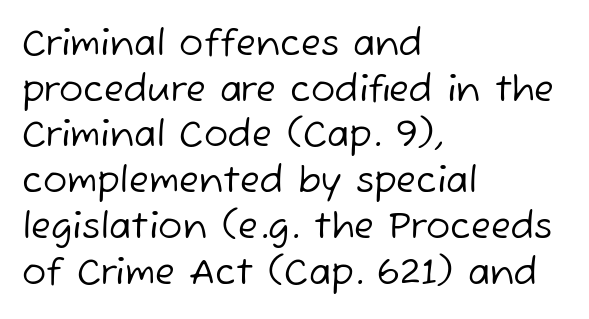
Q: Is the text bold? A: No.
Q: Is the typeface a serif or a sans-serif typeface? A: Sans-serif.
Q: Is the text underlined? A: No.
Q: How is the paragraph aligned? A: Left-aligned.
Q: Is the spacing between letters normal or unusually wide? A: Normal.
Q: Is the spacing between lines tight, normal or loose? A: Normal.
Q: Width (condensed, normal, or wide)? A: Normal.
Q: Stroke contrast? A: Low.
Q: x-height? A: Medium.
Q: Monospaced? A: No.
